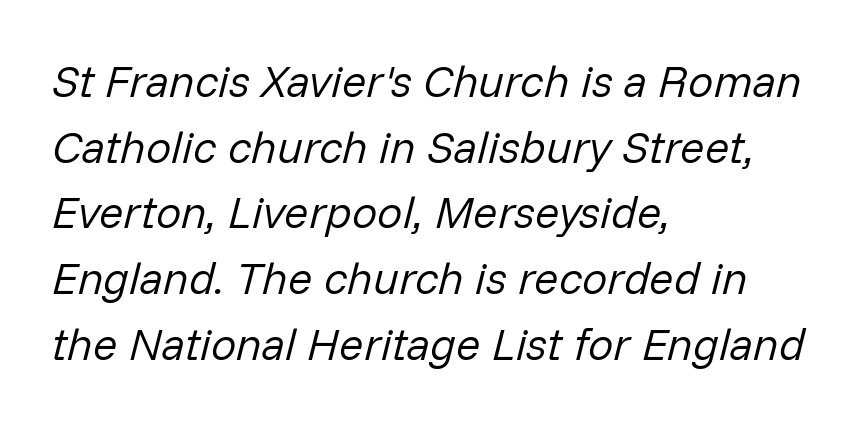
{"italic": "yes", "lean": "right", "slant_degrees": 14, "bold": "no", "weight": "regular", "width": "normal", "stroke_contrast": "low", "x_height": "medium", "monospaced": "no", "underline": "no", "align": "left", "line_spacing": "normal", "line_spacing_ratio": 1.46, "letter_spacing": "normal", "letter_spacing_em": 0.0, "glyph_px": 45}
